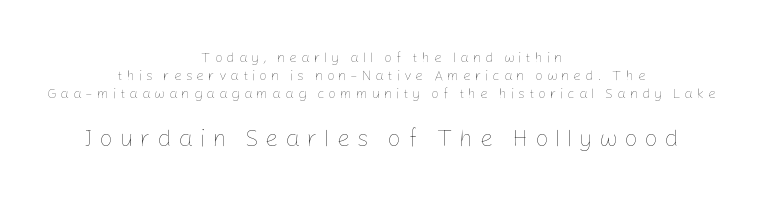
{"italic": "no", "bold": "no", "underline": "no", "align": "center", "line_spacing": "normal", "line_spacing_ratio": 1.3, "letter_spacing": "wide", "letter_spacing_em": 0.27, "larger_block": "second", "size_ratio": 1.71, "glyph_px": 24}
